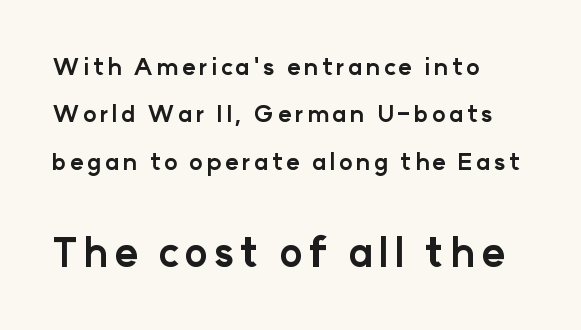
{"serif": "no", "italic": "no", "bold": "yes", "weight": "bold", "width": "normal", "stroke_contrast": "low", "x_height": "medium", "monospaced": "no", "underline": "no", "align": "left", "line_spacing": "loose", "line_spacing_ratio": 2.06, "larger_block": "second", "size_ratio": 1.74, "glyph_px": 40}
